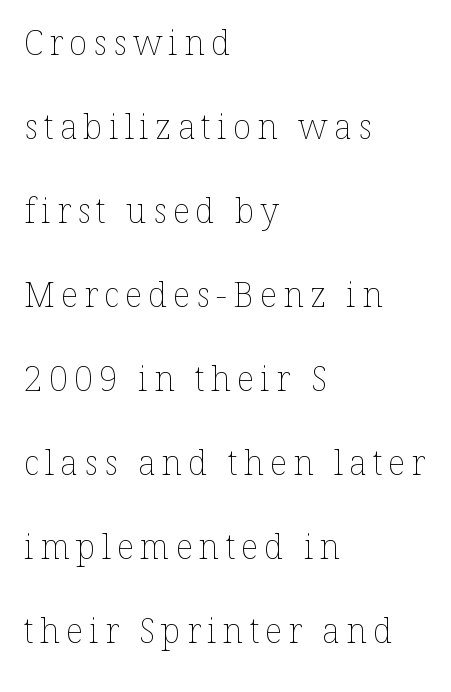
Here the designer chose a conventional face with non-uniform glyph widths. These lines stack with their left ends in a neat column. Notice the wide empty band between every row — that's loose leading. Letters have the restrained weight of plain body copy at most.
